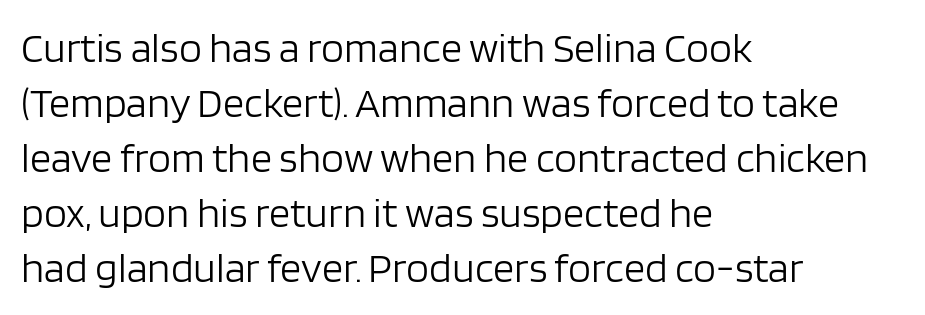
{"serif": "no", "italic": "no", "bold": "no", "weight": "light", "width": "normal", "stroke_contrast": "low", "x_height": "large", "monospaced": "no", "underline": "no", "align": "left", "line_spacing": "normal", "line_spacing_ratio": 1.31, "letter_spacing": "normal", "letter_spacing_em": 0.0, "glyph_px": 42}
